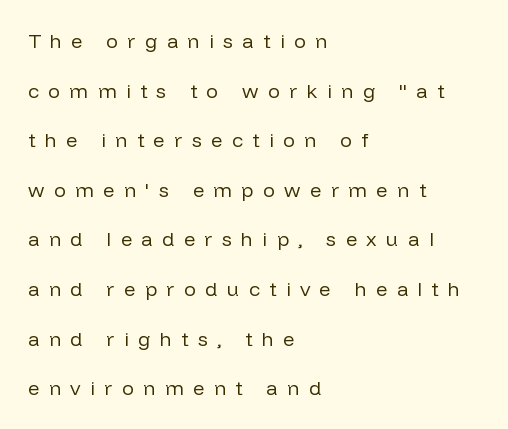
Q: Is the text bold? A: No.
Q: Is the text italic (slanted)? A: No, it is upright.
Q: Is the text underlined? A: No.
Q: How is the paragraph aligned? A: Left-aligned.
Q: Is the spacing between letters normal or unusually wide? A: Unusually wide.
Q: Is the spacing between lines tight, normal or loose? A: Loose.
